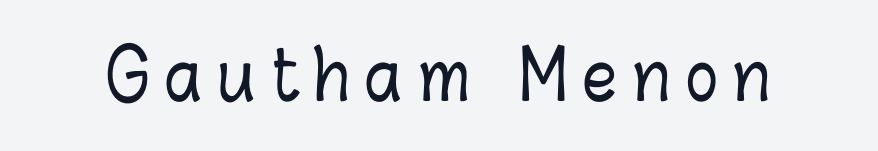
The image shows 67 px condensed type, upright; set unusually wide letter spacing (+0.24 em), not underlined; low stroke contrast and a medium x-height.
